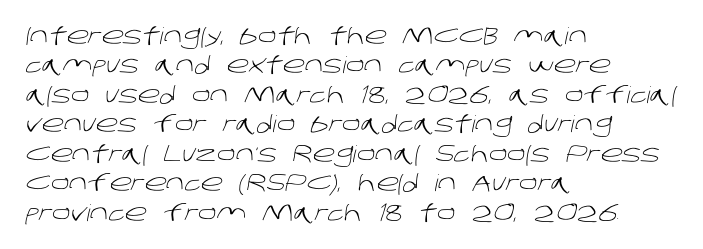
Q: Is the text bold? A: No.
Q: Is the text underlined? A: No.
Q: How is the paragraph aligned? A: Left-aligned.
Q: Is the spacing between letters normal or unusually wide? A: Normal.
Q: Is the spacing between lines tight, normal or loose? A: Normal.
